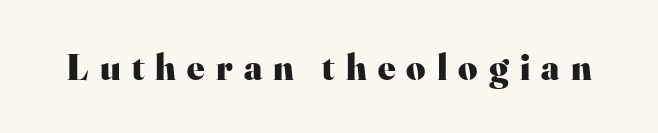
Inter-character spacing is expanded well beyond the font's built-in metrics. Students, this is bold: see how much ink each stroke carries. The foot of each line stays bare and open. This rendering employs a face with finishing strokes, i.e., a serif. The passage shown is typed in a proportional face where columns would drift.
